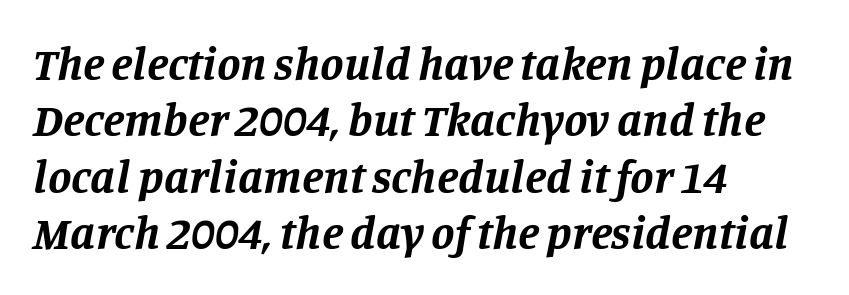
{"serif": "yes", "italic": "yes", "lean": "right", "slant_degrees": 11, "bold": "yes", "weight": "bold", "width": "normal", "stroke_contrast": "low", "x_height": "large", "monospaced": "no", "underline": "no", "align": "left", "line_spacing_ratio": 1.2, "letter_spacing": "normal", "letter_spacing_em": 0.0, "glyph_px": 47}
